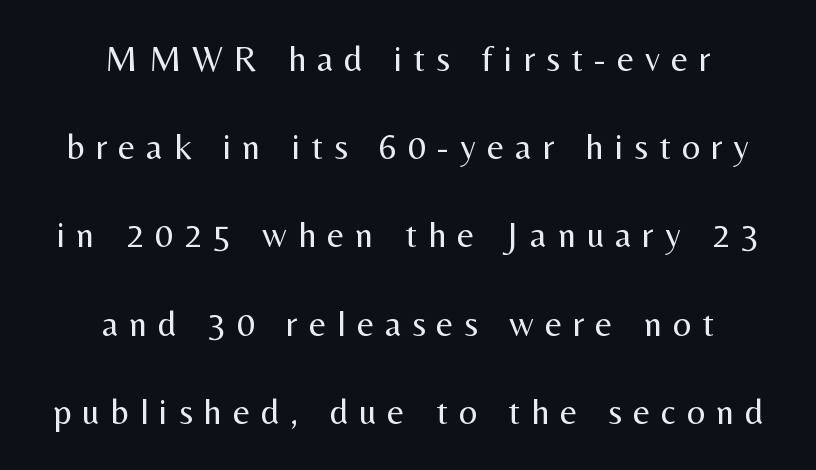
Is this a fixed-width face? No — the glyphs have proportional, varying widths. Compared with typical paragraphs, the rows here are farther apart. Tracking value appears strongly positive — letters spread wide. Designer's note — italics off, roman on.
